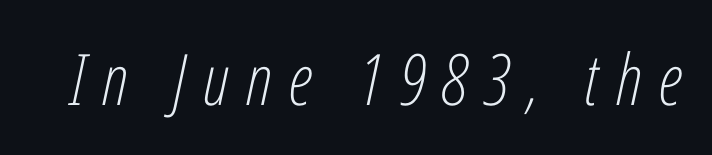
Bold? No — there's no thickening of the strokes. Is this a fixed-width face? No — the glyphs have proportional, varying widths. Characters follow at a spacing far wider than the type designer built in. Rule under the text: the space is simply empty. The typography opts for an oblique posture over an upright one.
